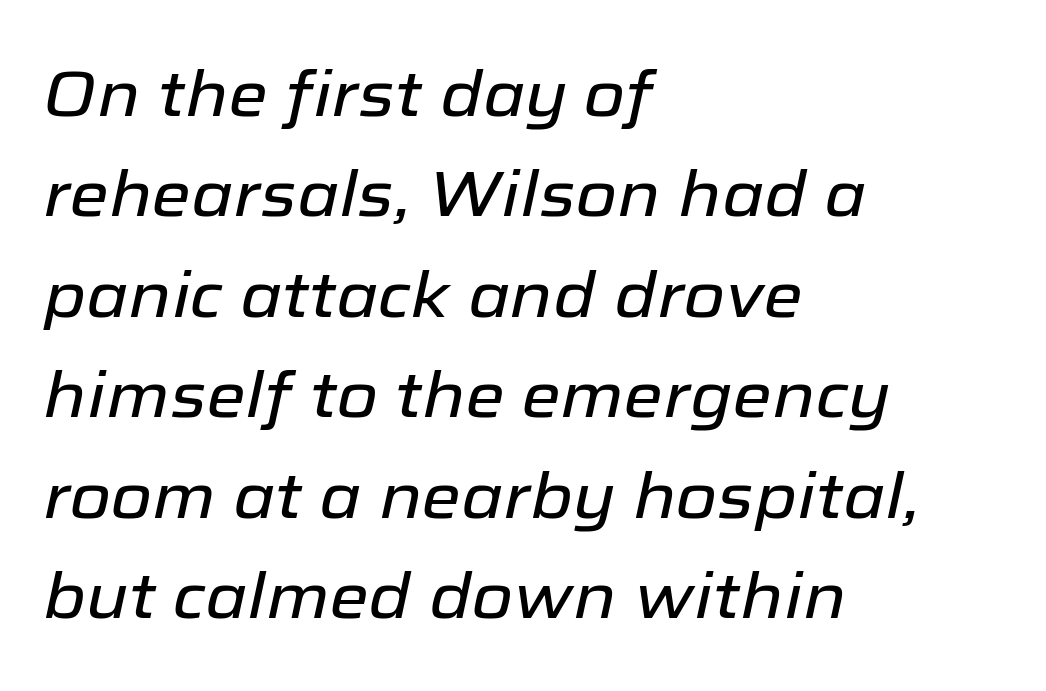
{"italic": "yes", "lean": "right", "slant_degrees": 12, "width": "normal", "stroke_contrast": "low", "x_height": "medium", "monospaced": "no", "underline": "no", "align": "left", "line_spacing": "normal", "line_spacing_ratio": 1.57, "letter_spacing": "normal", "letter_spacing_em": 0.0, "glyph_px": 64}
